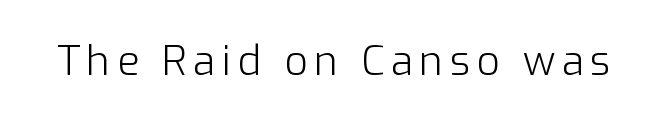
Stroke mass is kept to a normal reading level or below. The gap between lines stays unmarked. The designer went with a sans here, leaving each stem footless. A typesetter would mark this as roman, not italic. Do the characters align in a grid? No, the font is proportional.
